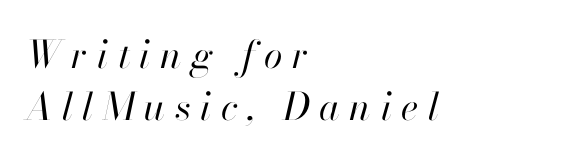
Q: Is the text bold? A: No.
Q: Is the text italic (slanted)? A: Yes, it leans right by about 13 degrees.
Q: Is the text underlined? A: No.
Q: How is the paragraph aligned? A: Left-aligned.
Q: Is the spacing between letters normal or unusually wide? A: Unusually wide.
Q: Is the spacing between lines tight, normal or loose? A: Normal.
Q: Width (condensed, normal, or wide)? A: Normal.
Q: Stroke contrast? A: High.
Q: x-height? A: Small.
Q: Monospaced? A: No.
